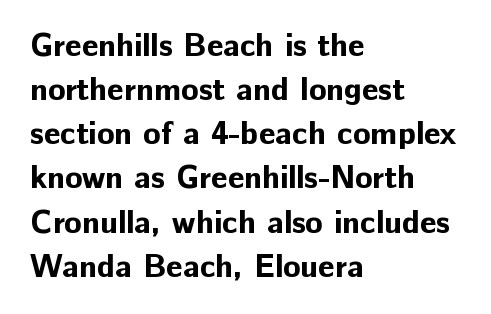
{"serif": "no", "italic": "no", "bold": "yes", "weight": "bold", "width": "normal", "stroke_contrast": "low", "x_height": "medium", "monospaced": "no", "underline": "no", "align": "left", "line_spacing": "normal", "line_spacing_ratio": 1.38, "letter_spacing": "normal", "letter_spacing_em": 0.0, "glyph_px": 32}
